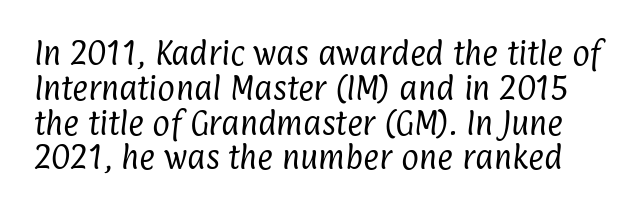
{"bold": "no", "underline": "no", "line_spacing": "normal", "line_spacing_ratio": 1.29, "letter_spacing": "normal", "letter_spacing_em": 0.0, "glyph_px": 27}
